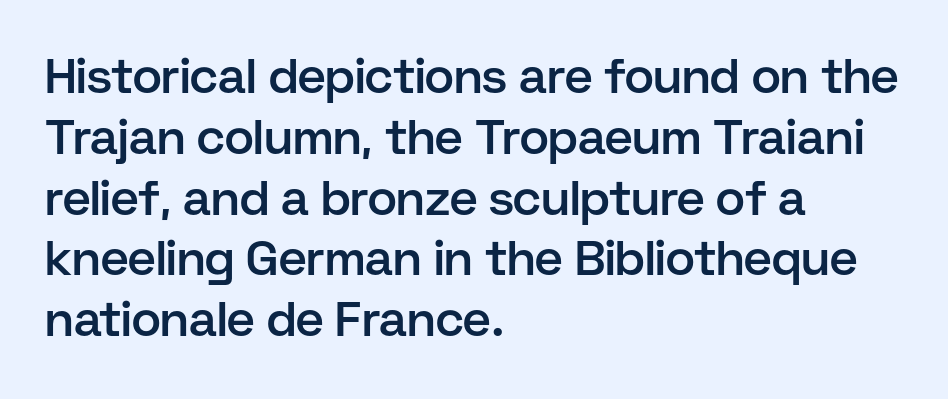
{"serif": "no", "italic": "no", "bold": "semi", "weight": "semibold", "width": "normal", "stroke_contrast": "low", "x_height": "medium", "monospaced": "no", "underline": "no", "align": "left", "line_spacing_ratio": 1.24, "letter_spacing": "normal", "letter_spacing_em": 0.0, "glyph_px": 49}
